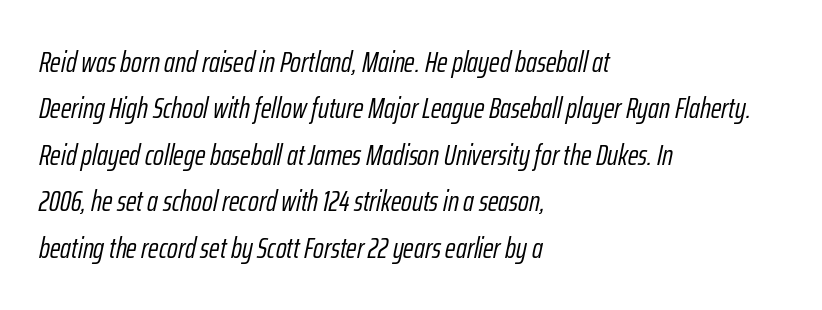
{"italic": "yes", "lean": "right", "slant_degrees": 12, "bold": "no", "weight": "light", "width": "condensed", "stroke_contrast": "low", "x_height": "medium", "monospaced": "no", "underline": "no", "align": "left", "line_spacing": "normal", "line_spacing_ratio": 1.6, "letter_spacing": "normal", "letter_spacing_em": 0.0, "glyph_px": 29}
